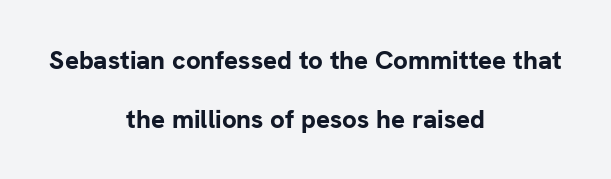
The image shows 26 px bold type, upright; set centered, loose line spacing (2.26x), normal letter spacing, not underlined.
